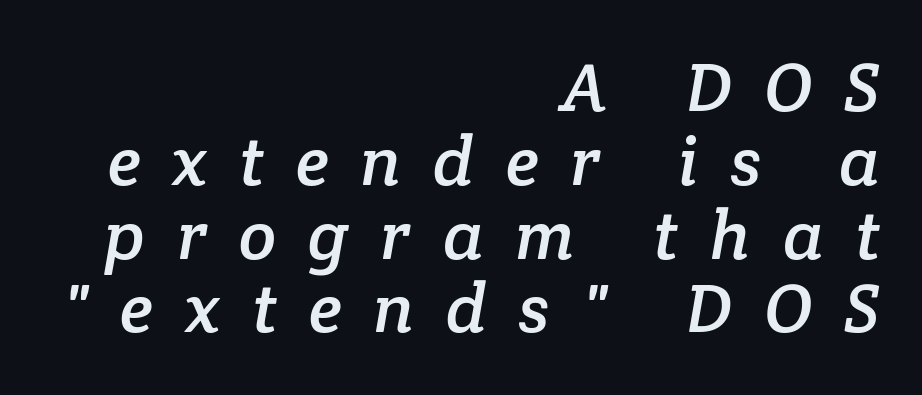
Q: Is the typeface a serif or a sans-serif typeface? A: Serif.
Q: Is the text underlined? A: No.
Q: How is the paragraph aligned? A: Right-aligned.
Q: Is the spacing between letters normal or unusually wide? A: Unusually wide.
Q: Is the spacing between lines tight, normal or loose? A: Tight.
Q: Width (condensed, normal, or wide)? A: Normal.
Q: Stroke contrast? A: Low.
Q: x-height? A: Medium.
Q: Monospaced? A: No.
